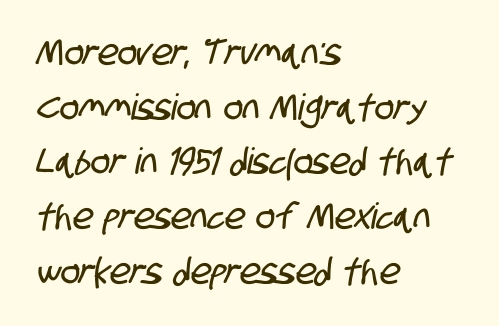
Q: Is the typeface a serif or a sans-serif typeface? A: Sans-serif.
Q: Is the text underlined? A: No.
Q: How is the paragraph aligned? A: Left-aligned.
Q: Is the spacing between letters normal or unusually wide? A: Normal.
Q: Is the spacing between lines tight, normal or loose? A: Normal.
Q: Width (condensed, normal, or wide)? A: Condensed.
Q: Stroke contrast? A: Low.
Q: x-height? A: Large.
Q: Monospaced? A: No.
